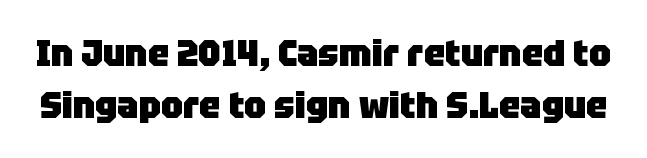
Q: Is the text bold? A: Yes.
Q: Is the text italic (slanted)? A: No, it is upright.
Q: Is the typeface a serif or a sans-serif typeface? A: Sans-serif.
Q: Is the text underlined? A: No.
Q: Is the spacing between letters normal or unusually wide? A: Normal.
Q: Is the spacing between lines tight, normal or loose? A: Normal.
Q: Width (condensed, normal, or wide)? A: Normal.
Q: Stroke contrast? A: Low.
Q: x-height? A: Large.
Q: Monospaced? A: No.
